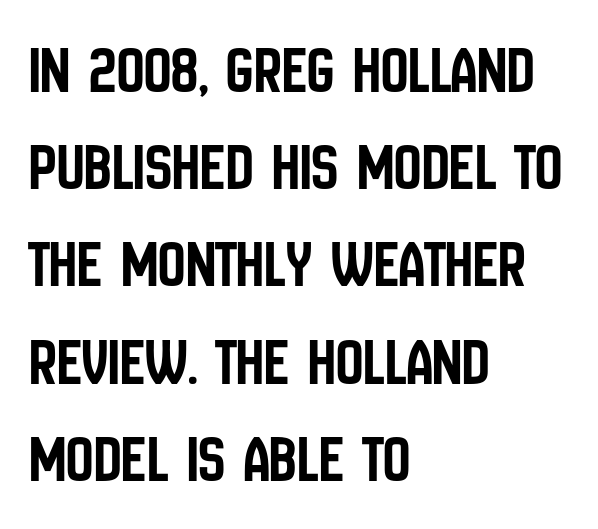
The image shows 68 px condensed sans-serif type, upright; set left-aligned, normal line spacing (1.43x), normal letter spacing, not underlined; low stroke contrast and a large x-height.
